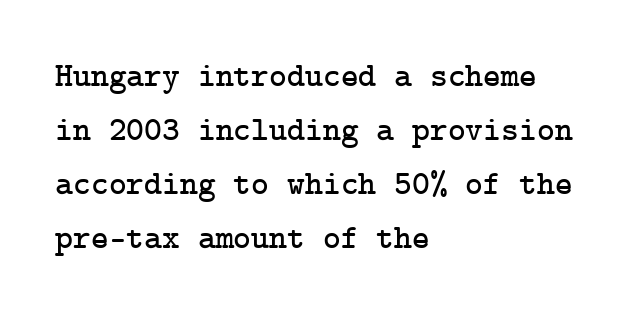
Q: Is the text italic (slanted)? A: No, it is upright.
Q: Is the typeface a serif or a sans-serif typeface? A: Serif.
Q: Is the text underlined? A: No.
Q: How is the paragraph aligned? A: Left-aligned.
Q: Is the spacing between letters normal or unusually wide? A: Normal.
Q: Is the spacing between lines tight, normal or loose? A: Normal.
Q: Width (condensed, normal, or wide)? A: Normal.
Q: Stroke contrast? A: Low.
Q: x-height? A: Medium.
